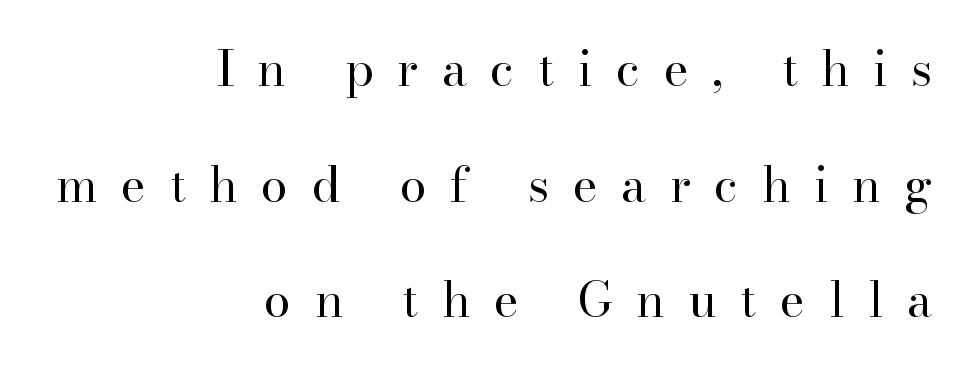
The image shows 48 px regular-weight serif type, upright; set right-aligned, loose line spacing (2.41x), unusually wide letter spacing (+0.49 em), not underlined; high stroke contrast and a small x-height.
